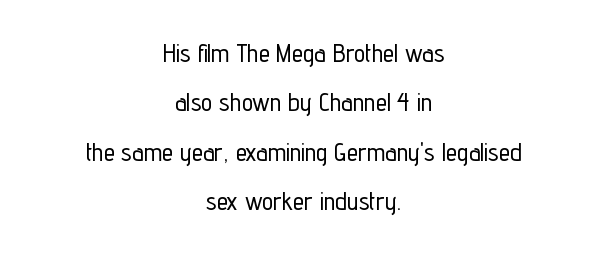
Letters rest on an invisible, unmarked baseline. The axis of the letterforms is exactly vertical. Observe the ordinary spacing: letters are neighbours, not strangers. Rows of type keep a wide berth in the vertical direction. Horizontal alignment here is central, giving a formal, balanced look.
